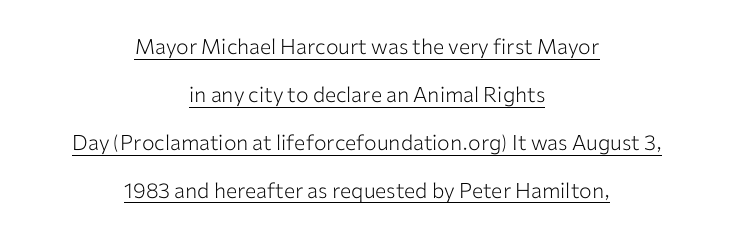
The image shows 21 px text type, upright; set centered, loose line spacing (2.28x), normal letter spacing, underlined.
